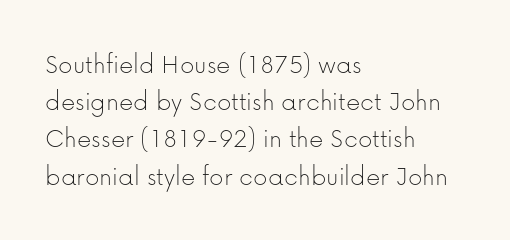
The text block is weighted toward the left margin, trailing off unevenly rightward. The line-height multiplier appears to be the usual default. The strokes carry an ordinary text weight at most. Observe the absence of serifs on each vertical stroke in this sample. Unmarked baselines from the first word to the last. Caption: standard tracking, unaltered.
